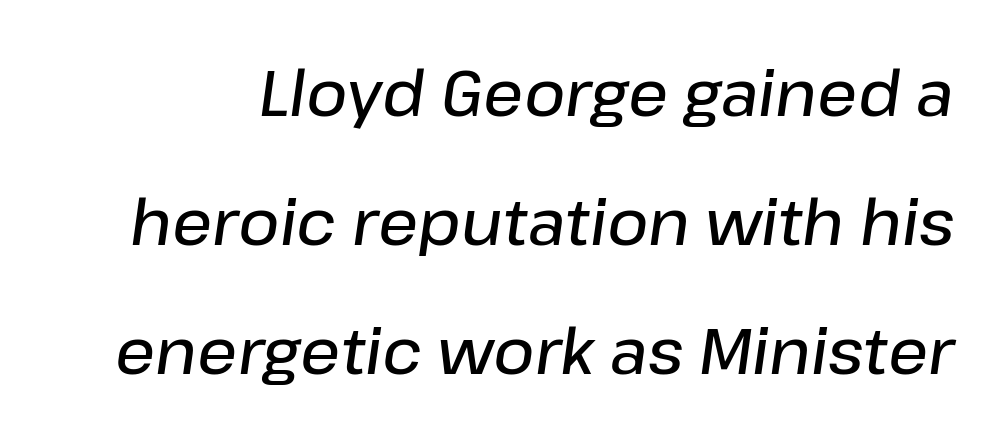
{"italic": "yes", "lean": "right", "slant_degrees": 8, "bold": "semi", "weight": "semibold", "width": "normal", "stroke_contrast": "low", "x_height": "medium", "monospaced": "no", "underline": "no", "line_spacing": "loose", "line_spacing_ratio": 2.05, "letter_spacing": "normal", "letter_spacing_em": 0.0, "glyph_px": 63}
